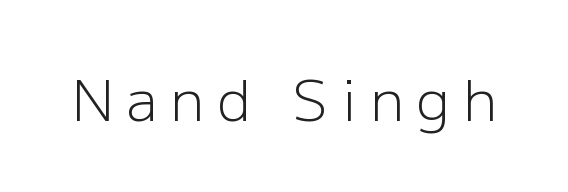
Q: Is the text bold? A: No.
Q: Is the text italic (slanted)? A: No, it is upright.
Q: Is the typeface a serif or a sans-serif typeface? A: Sans-serif.
Q: Is the text underlined? A: No.
Q: Is the spacing between letters normal or unusually wide? A: Unusually wide.
Q: Width (condensed, normal, or wide)? A: Normal.
Q: Stroke contrast? A: Low.
Q: x-height? A: Medium.
Q: Monospaced? A: No.
